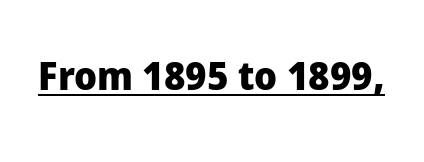
Q: Is the text bold? A: Yes.
Q: Is the text italic (slanted)? A: No, it is upright.
Q: Is the typeface a serif or a sans-serif typeface? A: Sans-serif.
Q: Is the text underlined? A: Yes.
Q: Is the spacing between letters normal or unusually wide? A: Normal.
Q: Width (condensed, normal, or wide)? A: Normal.
Q: Stroke contrast? A: Low.
Q: x-height? A: Medium.
Q: Monospaced? A: No.
